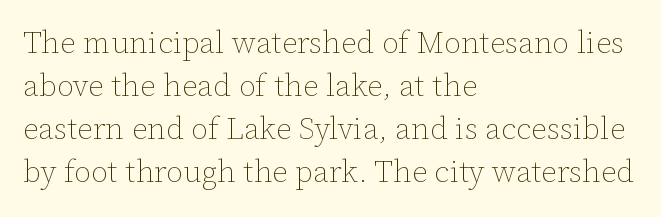
The rendering uses natural spacing where letterforms have individual widths. Notice how the stems are strictly vertical — no italics here. The setting favours the left margin, as ordinary paragraphs usually do. The vertical gap from one line to the next is medium. Any mark beneath the type? The region is blank.
